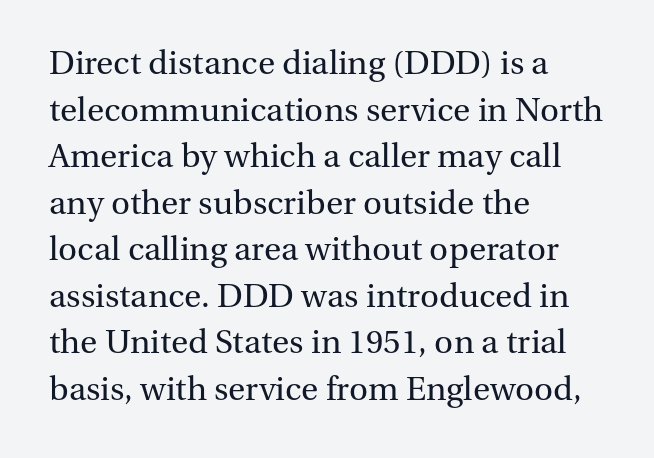
{"serif": "yes", "italic": "no", "bold": "no", "weight": "regular", "width": "normal", "stroke_contrast": "medium", "x_height": "medium", "monospaced": "no", "underline": "no", "align": "left", "line_spacing": "normal", "line_spacing_ratio": 1.41, "letter_spacing": "normal", "letter_spacing_em": 0.0, "glyph_px": 33}
